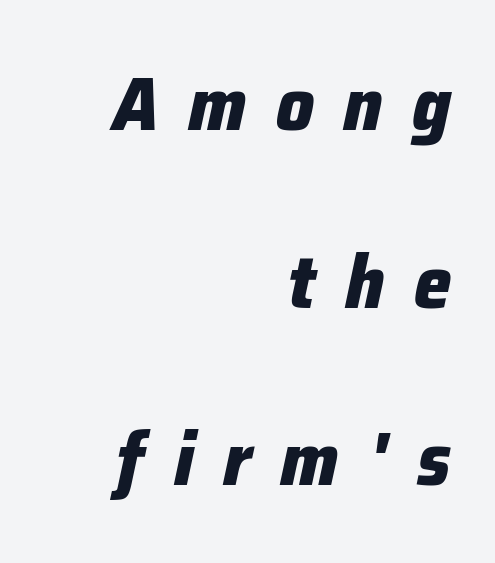
Q: Is the text bold? A: Yes.
Q: Is the text italic (slanted)? A: Yes, it leans right by about 12 degrees.
Q: Is the text underlined? A: No.
Q: How is the paragraph aligned? A: Right-aligned.
Q: Is the spacing between letters normal or unusually wide? A: Unusually wide.
Q: Is the spacing between lines tight, normal or loose? A: Loose.
Q: Width (condensed, normal, or wide)? A: Normal.
Q: Stroke contrast? A: Low.
Q: x-height? A: Medium.
Q: Monospaced? A: No.
